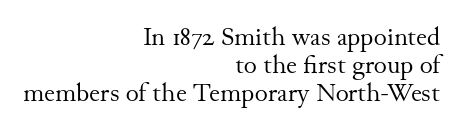
{"italic": "no", "bold": "no", "underline": "no", "align": "right", "line_spacing": "tight", "line_spacing_ratio": 1.13, "letter_spacing": "normal", "letter_spacing_em": 0.0, "glyph_px": 25}
